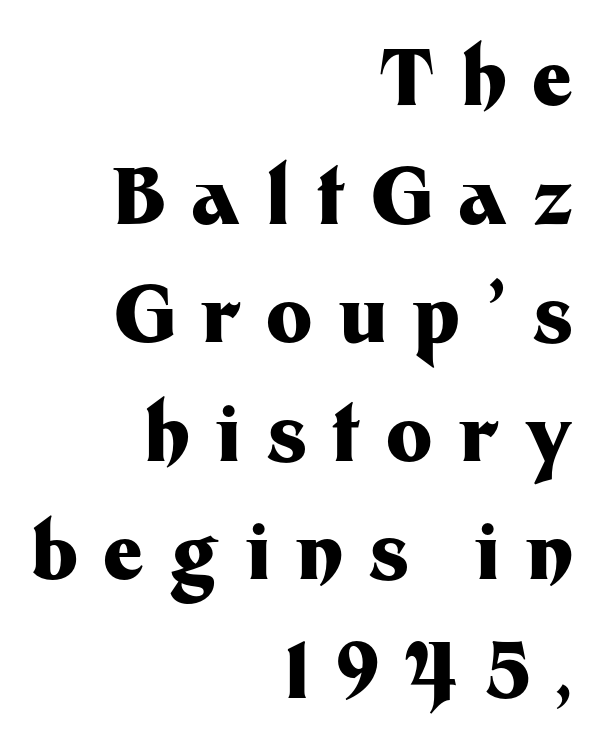
Q: Is the text bold? A: Yes.
Q: Is the text italic (slanted)? A: No, it is upright.
Q: Is the typeface a serif or a sans-serif typeface? A: Sans-serif.
Q: Is the text underlined? A: No.
Q: How is the paragraph aligned? A: Right-aligned.
Q: Is the spacing between letters normal or unusually wide? A: Unusually wide.
Q: Is the spacing between lines tight, normal or loose? A: Normal.
Q: Width (condensed, normal, or wide)? A: Normal.
Q: Stroke contrast? A: Medium.
Q: x-height? A: Medium.
Q: Monospaced? A: No.
